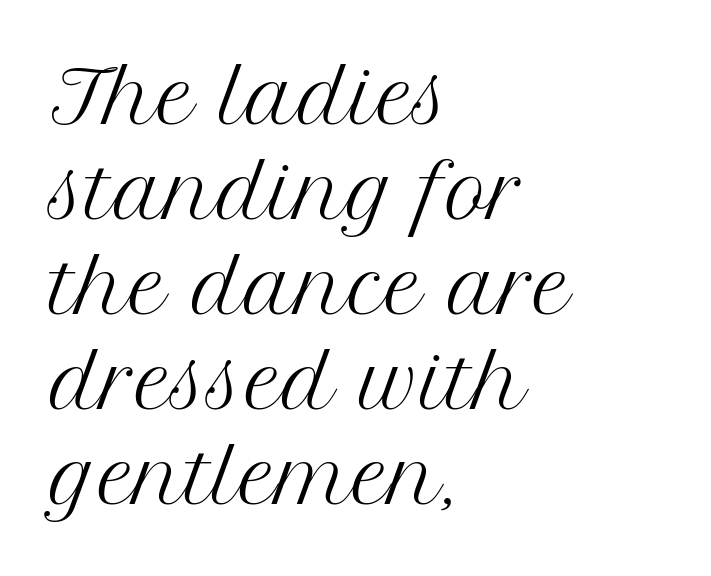
Type without underlining. Each word holds together tightly as a unit, with standard inter-letter gaps. No letter is thick-stroked: the sample isn't bold.
